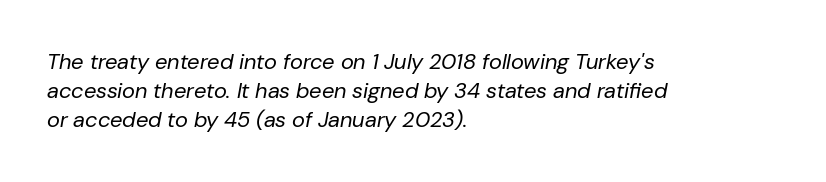
The image shows 22 px text type, italic (leaning right); set left-aligned, normal line spacing (1.32x), normal letter spacing, not underlined.
